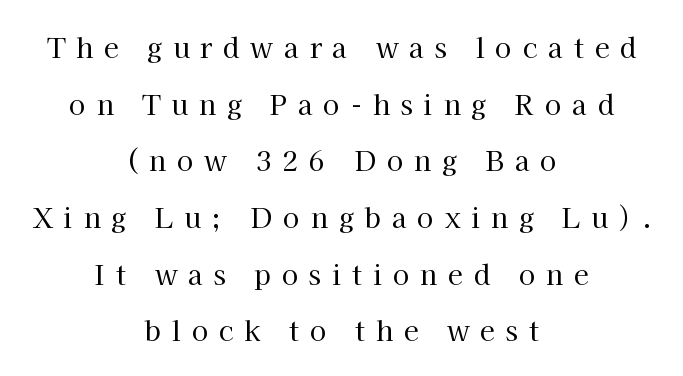
Q: Is the text bold? A: No.
Q: Is the text italic (slanted)? A: No, it is upright.
Q: Is the text underlined? A: No.
Q: How is the paragraph aligned? A: Centered.
Q: Is the spacing between letters normal or unusually wide? A: Unusually wide.
Q: Is the spacing between lines tight, normal or loose? A: Loose.
